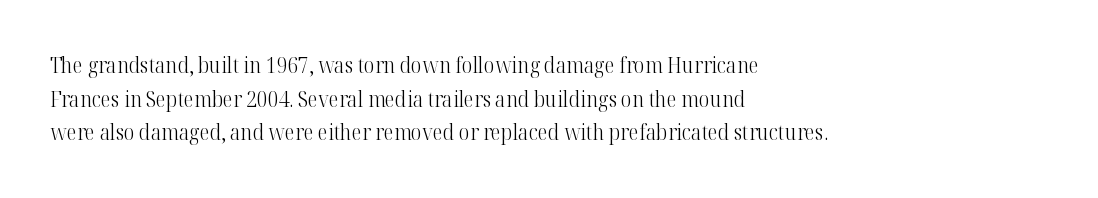
The font's upright variant was chosen for this text. Does the leading feel generous? No, just average. Letters rest on an invisible, unmarked baseline. Heft: none added — not bold. Typeset ragged right — the left edge is the straight one.
